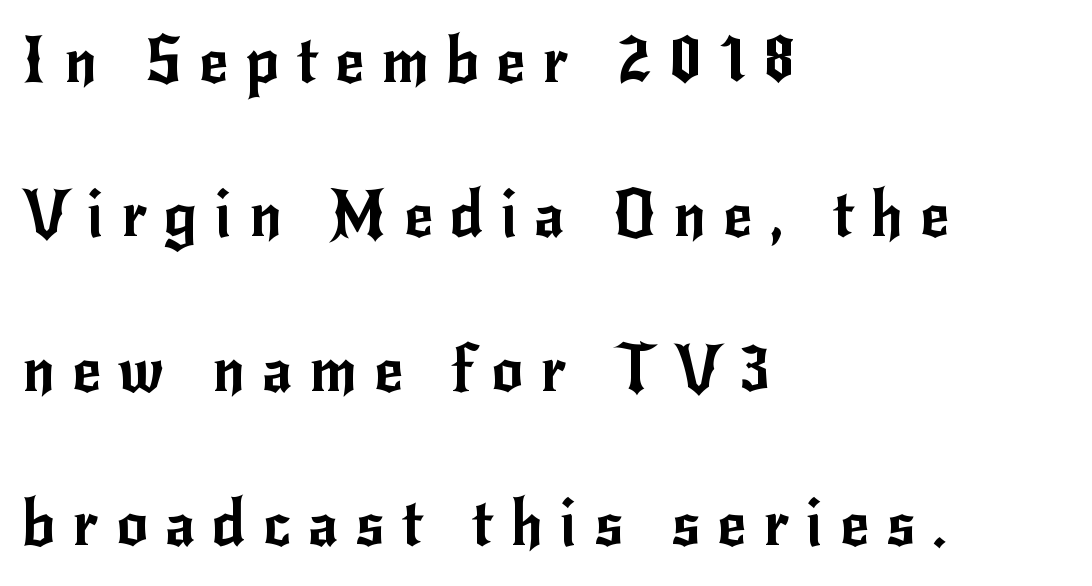
The ragged edge is on the right, which tells us the setting is flush left. In terms of leading, this rendering errs on the spacious side. Quick note: underline off. The font's upright variant was chosen for this text. Each letter keeps its own natural width here, so spacing adapts to shape. A typesetter would call this heavily tracked-out type.
